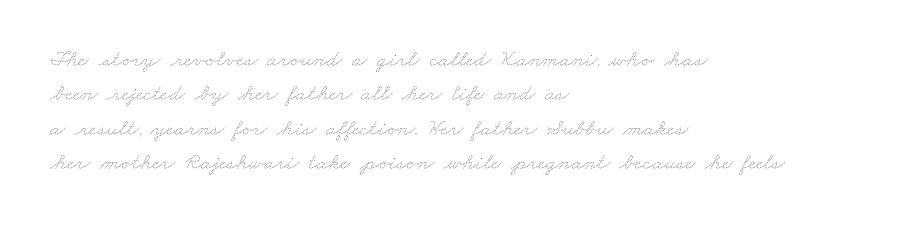
On a weight scale, this lands at 450 or below. Tracking here is standard; glyphs follow each other at the usual distance. Anything drawn beneath the words? Only blank space. Notice how the passage keeps a crisp vertical edge on the left only. The line-height multiplier appears to be the usual default.
